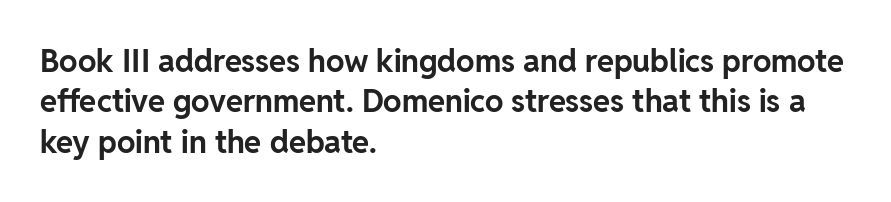
Q: Is the text bold? A: Yes.
Q: Is the text italic (slanted)? A: No, it is upright.
Q: Is the typeface a serif or a sans-serif typeface? A: Sans-serif.
Q: Is the text underlined? A: No.
Q: How is the paragraph aligned? A: Left-aligned.
Q: Is the spacing between letters normal or unusually wide? A: Normal.
Q: Is the spacing between lines tight, normal or loose? A: Normal.
Q: Width (condensed, normal, or wide)? A: Normal.
Q: Stroke contrast? A: Low.
Q: x-height? A: Medium.
Q: Monospaced? A: No.
